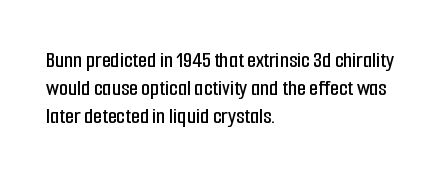
The image shows 23 px text type, upright; set left-aligned, line spacing 1.21x, normal letter spacing, not underlined.
